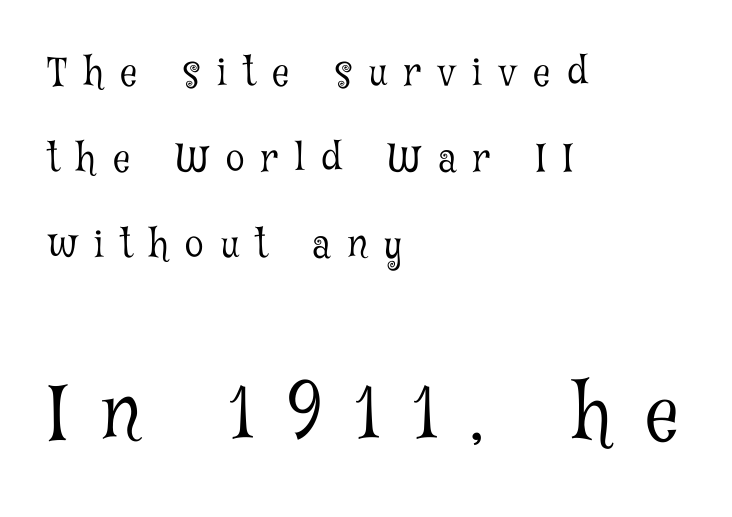
The specimen reads as upright at a glance. Between these two stacked blocks, the lower one wins on size. The string is rendered with underlining switched off. Caption: expanded tracking, letters set apart. A light-to-regular cut is what we see here. In terms of letterform style, serifs are clearly present.
